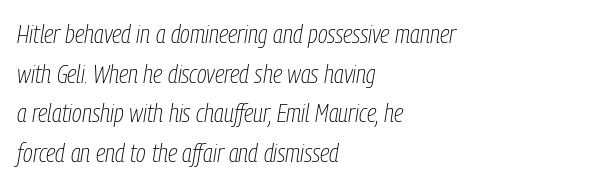
The image shows 26 px text type, italic (leaning right); set left-aligned, normal line spacing (1.52x), normal letter spacing, not underlined.
